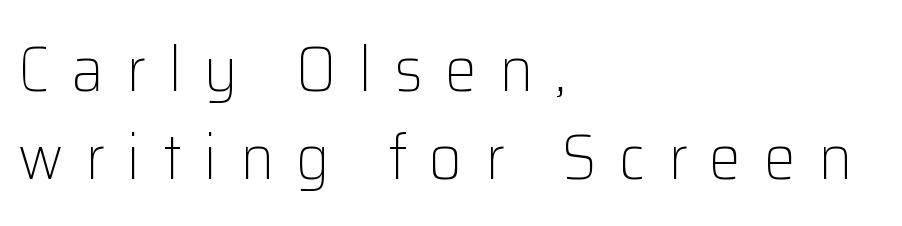
{"serif": "no", "italic": "no", "bold": "no", "weight": "light", "width": "normal", "stroke_contrast": "low", "x_height": "medium", "monospaced": "no", "underline": "no", "align": "left", "line_spacing": "normal", "line_spacing_ratio": 1.37, "letter_spacing": "wide", "letter_spacing_em": 0.35, "glyph_px": 64}
